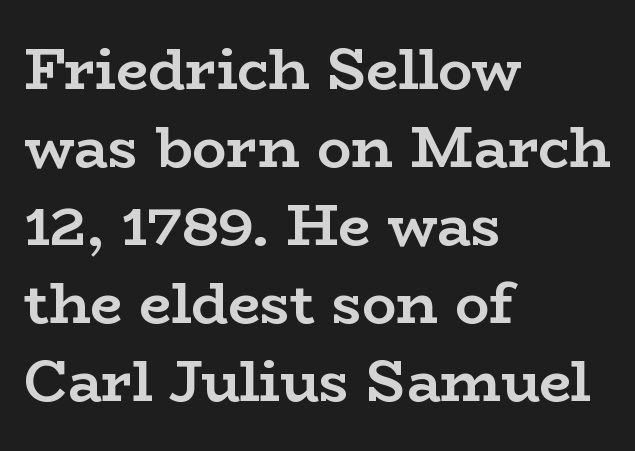
{"serif": "yes", "italic": "no", "bold": "yes", "weight": "semibold", "width": "wide", "stroke_contrast": "low", "x_height": "medium", "monospaced": "no", "underline": "no", "align": "left", "line_spacing": "normal", "line_spacing_ratio": 1.37, "letter_spacing": "normal", "letter_spacing_em": 0.0, "glyph_px": 57}
